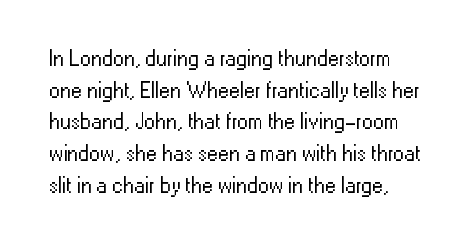
Baseline-to-baseline distance is the conventional proportion of letter height. When letters stand straight like this, we call the style roman or upright. The foot of each line stays bare and open. Is the letter spacing exaggerated? No — it looks like the ordinary default. The strokes carry an ordinary text weight at most.
